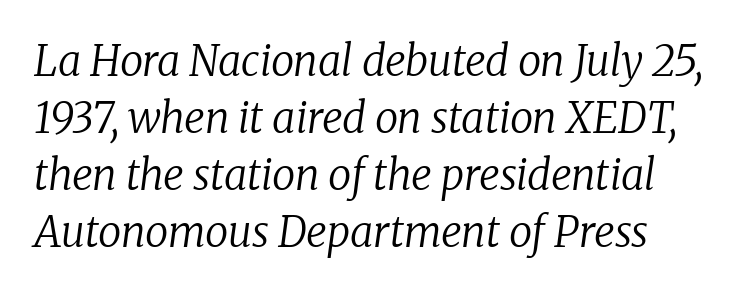
Q: Is the text bold? A: No.
Q: Is the text italic (slanted)? A: Yes, it leans right by about 8 degrees.
Q: Is the typeface a serif or a sans-serif typeface? A: Serif.
Q: Is the text underlined? A: No.
Q: How is the paragraph aligned? A: Left-aligned.
Q: Is the spacing between letters normal or unusually wide? A: Normal.
Q: Is the spacing between lines tight, normal or loose? A: Normal.
Q: Width (condensed, normal, or wide)? A: Normal.
Q: Stroke contrast? A: Low.
Q: x-height? A: Medium.
Q: Monospaced? A: No.
